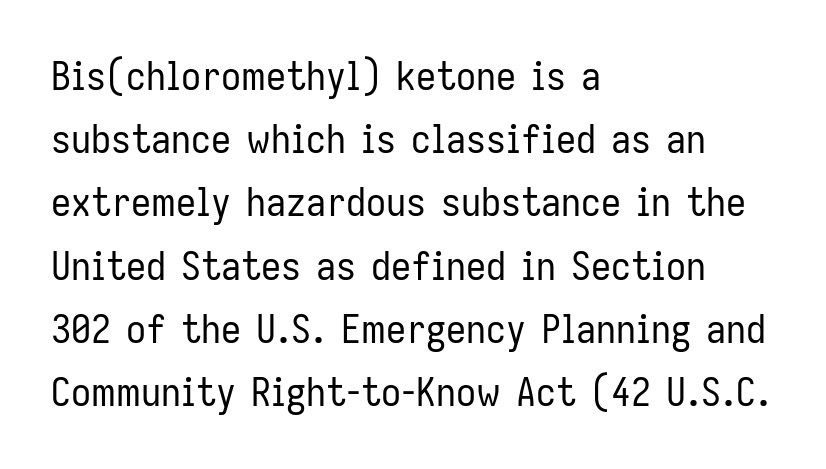
{"serif": "no", "italic": "no", "bold": "no", "weight": "regular", "width": "condensed", "stroke_contrast": "low", "x_height": "medium", "monospaced": "no", "underline": "no", "align": "left", "line_spacing": "normal", "line_spacing_ratio": 1.58, "letter_spacing": "normal", "letter_spacing_em": 0.0, "glyph_px": 40}
